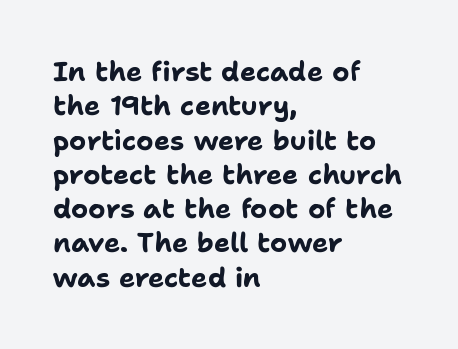
{"italic": "no", "bold": "yes", "underline": "no", "align": "left", "line_spacing": "normal", "line_spacing_ratio": 1.27, "letter_spacing": "normal", "letter_spacing_em": 0.0, "glyph_px": 27}
